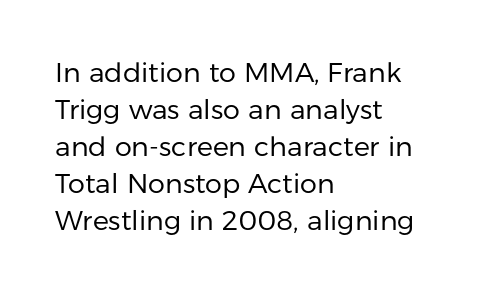
Reading down the block, your eye returns to a fixed left position each line. Tall strokes in this sample are plumb rather than angled. The rendering uses a moderate line-height, typical for paragraphs. This is not heavy type; no bold has been used. Any mark beneath the type? The region is blank. Each word holds together tightly as a unit, with standard inter-letter gaps.
